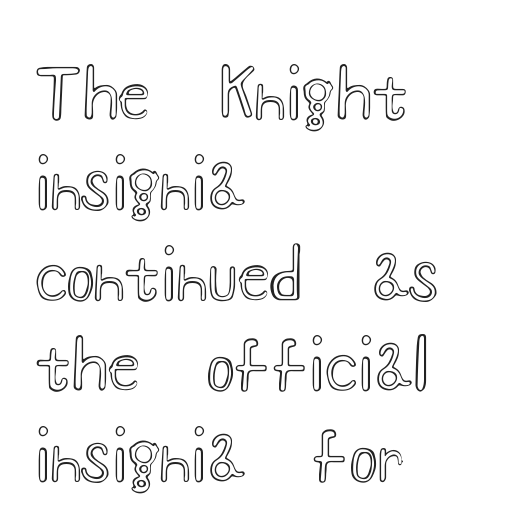
Q: Is the text italic (slanted)? A: No, it is upright.
Q: Is the text underlined? A: No.
Q: How is the paragraph aligned? A: Left-aligned.
Q: Is the spacing between letters normal or unusually wide? A: Normal.
Q: Is the spacing between lines tight, normal or loose? A: Normal.
Q: Width (condensed, normal, or wide)? A: Wide.
Q: x-height? A: Small.
Q: Monospaced? A: No.
